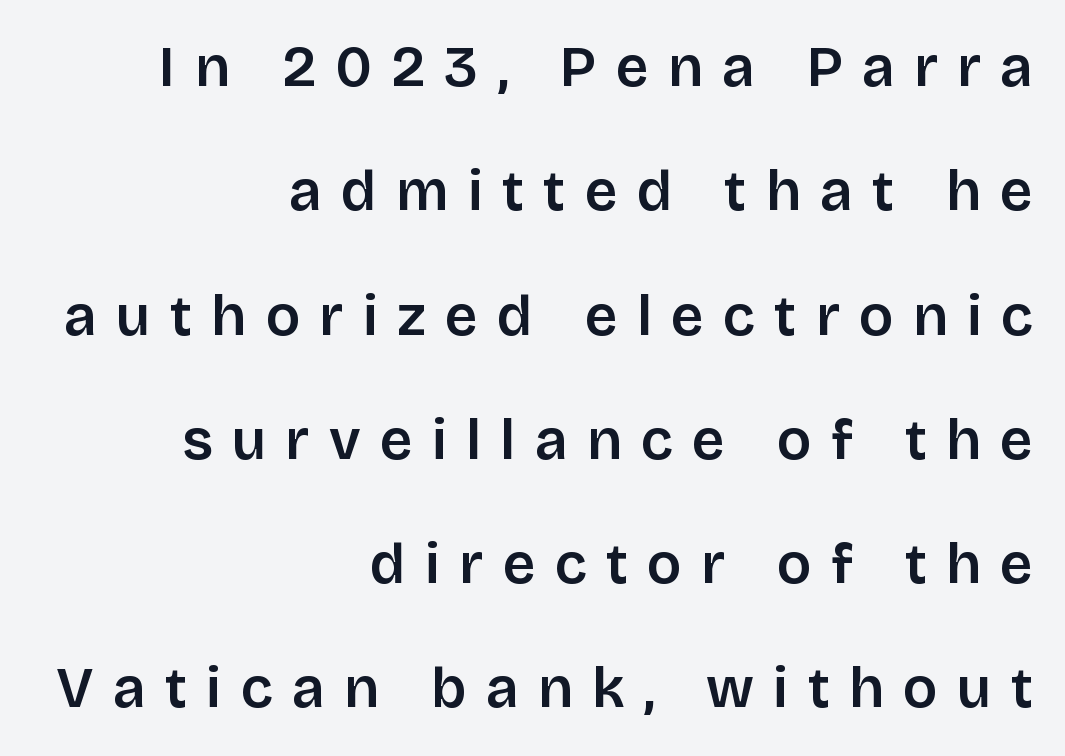
The image shows 57 px sans-serif type, upright; set right-aligned, loose line spacing (2.18x), unusually wide letter spacing (+0.34 em), not underlined; low stroke contrast and a large x-height.
